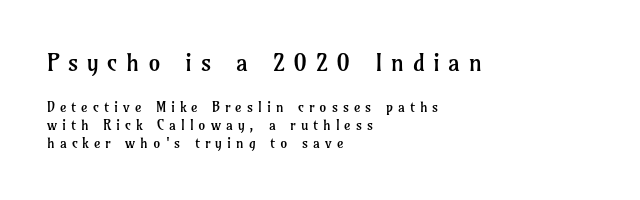
Is there much room between lines? A standard amount, neither cramped nor airy. Line starts are locked; line ends wander. Character size in the leading block exceeds that of the trailing block. Only glyphs here, with clear space below each row. Heft: none added — not bold. Is there any slant? The stems are plumb.
